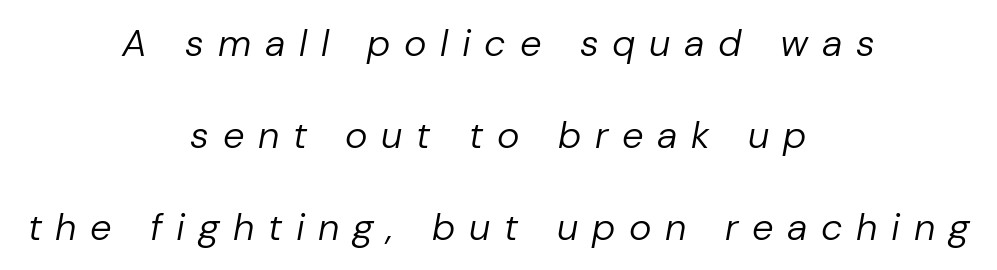
{"italic": "yes", "lean": "right", "slant_degrees": 10, "bold": "no", "weight": "regular", "width": "normal", "stroke_contrast": "low", "x_height": "medium", "monospaced": "no", "underline": "no", "align": "center", "line_spacing": "loose", "line_spacing_ratio": 2.42, "letter_spacing": "wide", "letter_spacing_em": 0.36, "glyph_px": 38}
